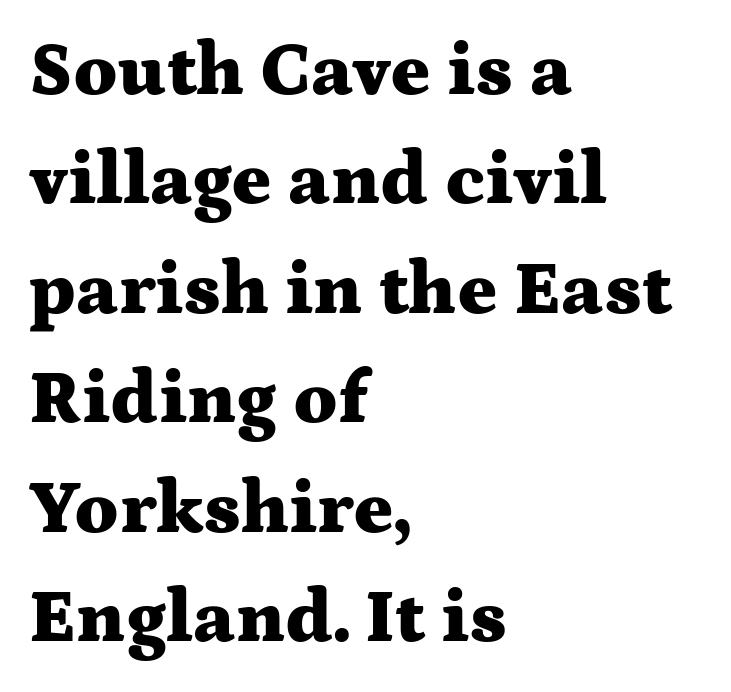
{"serif": "yes", "italic": "no", "bold": "yes", "weight": "heavy", "width": "wide", "stroke_contrast": "medium", "x_height": "medium", "monospaced": "no", "underline": "no", "align": "left", "line_spacing": "normal", "line_spacing_ratio": 1.46, "letter_spacing": "normal", "letter_spacing_em": 0.0, "glyph_px": 75}
